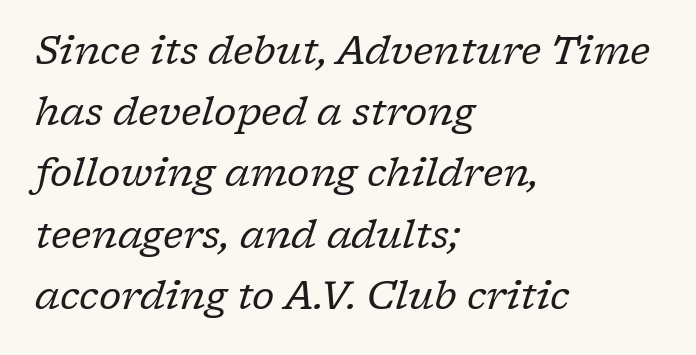
No heavy texture on the line: the type isn't bold. Vertically, the passage feels balanced, rows spaced as you'd expect. The foot of each line stays bare and open. You could not count columns in this text — the font is proportionally spaced. The letters sit at their default tracking, neither squeezed nor spread. Are there feet on the stems? There are — it's a serif.
